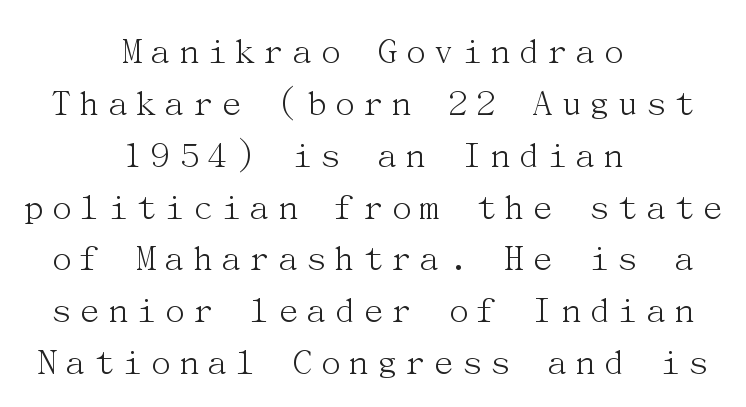
Is the block centered? Yes — each line is placed symmetrically about the middle. The string is rendered with underlining switched off. The characters display serif detailing at their extremities. The letterforms sit at book weight or below.
